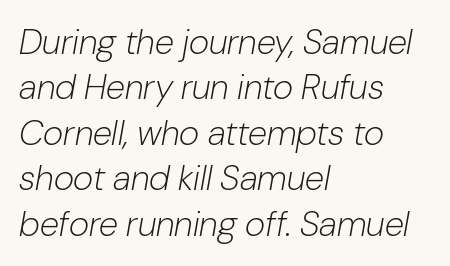
The image shows 35 px light type, italic (leaning right); set left-aligned, normal line spacing (1.3x), normal letter spacing, not underlined; low stroke contrast and a medium x-height.
